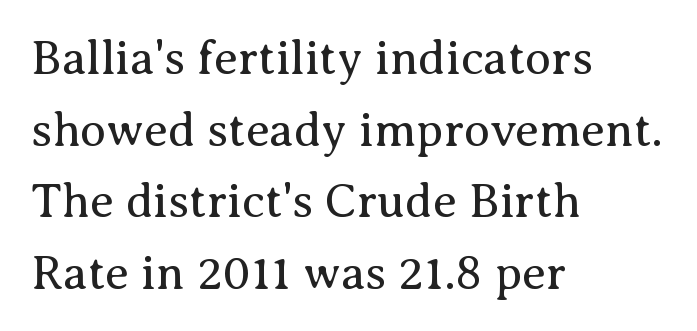
The image shows 48 px regular-weight serif type, upright; set left-aligned, normal line spacing (1.49x), normal letter spacing, not underlined; medium stroke contrast and a medium x-height.
